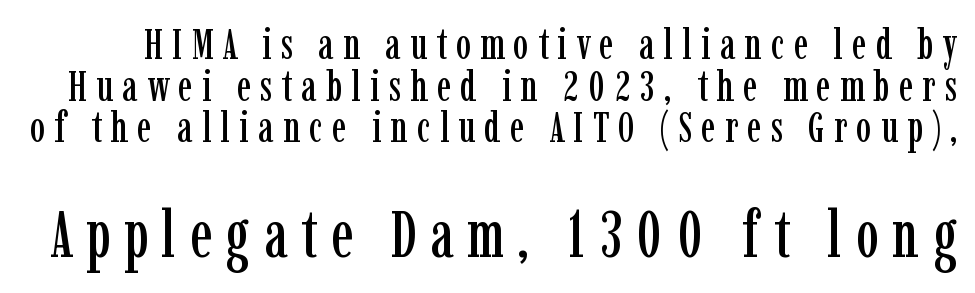
Q: Is the text italic (slanted)? A: No, it is upright.
Q: Is the typeface a serif or a sans-serif typeface? A: Serif.
Q: Is the text underlined? A: No.
Q: Is the spacing between letters normal or unusually wide? A: Unusually wide.
Q: Is the spacing between lines tight, normal or loose? A: Tight.
Q: Which block of text is set in a larger size, the first (top) or the second (bottom)? A: The second (bottom) one.
Q: Width (condensed, normal, or wide)? A: Condensed.
Q: Stroke contrast? A: Low.
Q: x-height? A: Medium.
Q: Monospaced? A: No.
